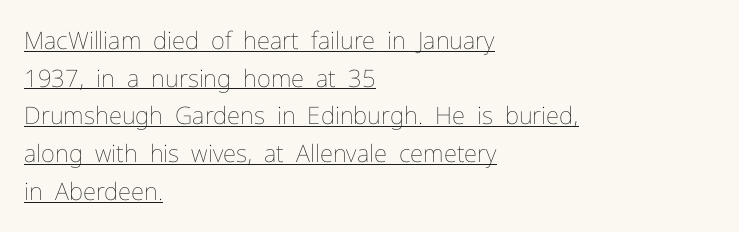
{"italic": "no", "bold": "no", "underline": "yes", "align": "left", "line_spacing": "normal", "line_spacing_ratio": 1.57, "letter_spacing": "normal", "letter_spacing_em": 0.0, "glyph_px": 24}
